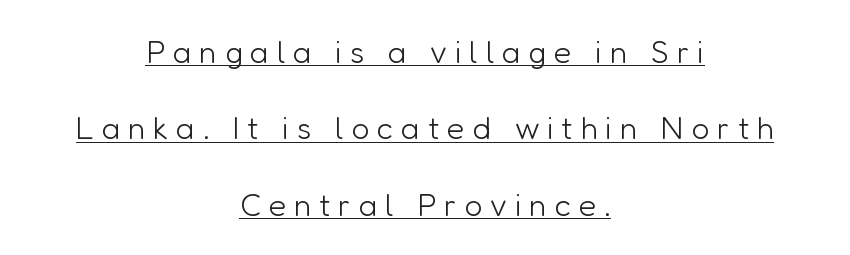
Q: Is the text bold? A: No.
Q: Is the text italic (slanted)? A: No, it is upright.
Q: Is the typeface a serif or a sans-serif typeface? A: Sans-serif.
Q: Is the text underlined? A: Yes.
Q: How is the paragraph aligned? A: Centered.
Q: Is the spacing between letters normal or unusually wide? A: Unusually wide.
Q: Is the spacing between lines tight, normal or loose? A: Loose.
Q: Width (condensed, normal, or wide)? A: Normal.
Q: Stroke contrast? A: Low.
Q: x-height? A: Medium.
Q: Monospaced? A: No.
